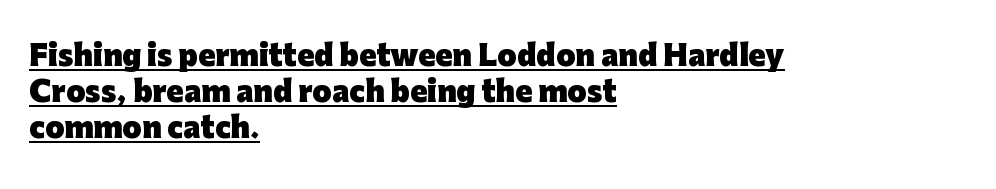
The image shows 28 px heavy sans-serif type, upright; set left-aligned, normal line spacing (1.28x), normal letter spacing, underlined; low stroke contrast and a medium x-height.
